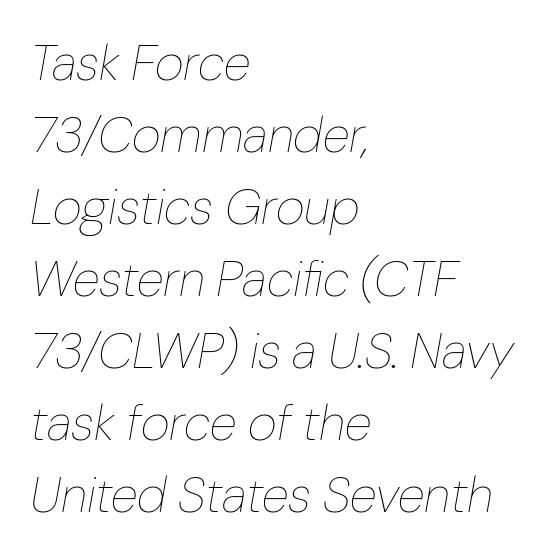
Look at the tracking — it's just the regular setting, nothing added. Is the type heavy? It reads as light-to-regular instead. Type without underlining. Quick note: italic. Leftover space on each line is placed entirely after the last word. This sample has the flowing, uneven cadence of proportional lettering.
